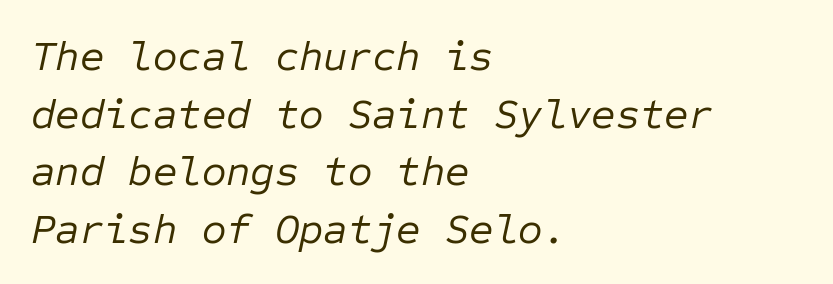
The whole block is typeset with a tilt. This sample has the even, mechanical cadence of fixed-width lettering. The paragraph shown leans on its left margin. The passage shown has conventional tracking throughout.
